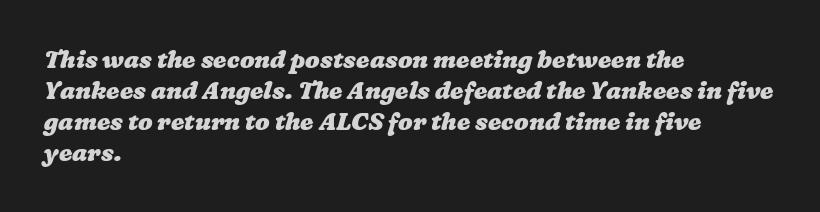
As a designer I'd log this as weight 700, bold. Short note: letters normally spaced. Leftover space on each line is placed entirely after the last word. The rendering uses a moderate line-height, typical for paragraphs. Unmarked baselines from the first word to the last.
